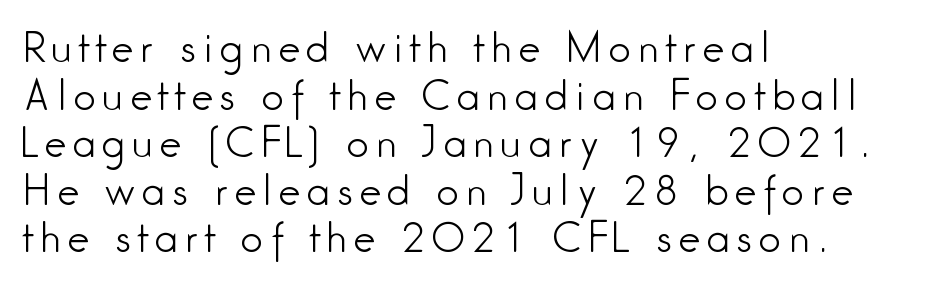
The specimen reads as upright at a glance. Glance below the letters and you will spot only blank space. Typeset ragged right — the left edge is the straight one. On a weight scale, this lands at 450 or below. Unlike a traditional serif, this face leaves its strokes unadorned. The face used here is proportionally spaced, like ordinary book or web type.
